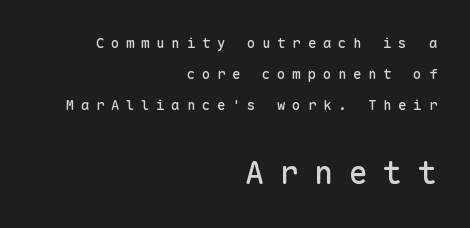
{"serif": "no", "italic": "no", "width": "normal", "stroke_contrast": "low", "x_height": "medium", "monospaced": "yes", "underline": "no", "align": "right", "line_spacing": "loose", "line_spacing_ratio": 2.21, "letter_spacing": "wide", "letter_spacing_em": 0.48, "larger_block": "second", "size_ratio": 2.29, "glyph_px": 32}
